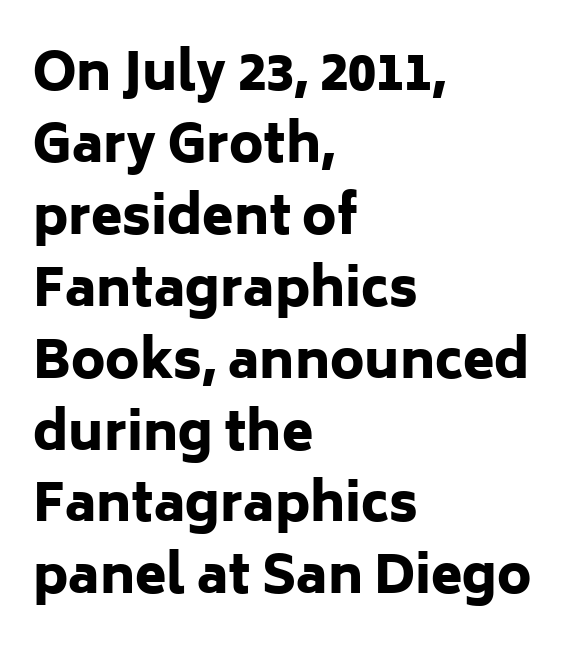
These lines carry a lot of weight — the face is fully bold. The tracking reads as untouched default to a designer's eye. The passage shown is typed in a proportional face where columns would drift. Style check: upright. The passage shown is not underscored anywhere. If you drew a ruler down the left edge, every line would touch it.
